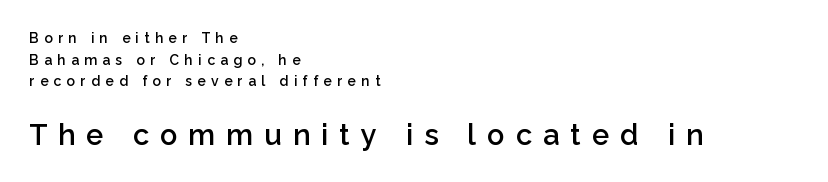
The paragraph has a hard left edge and a soft right edge. This block has exactly the height ordinary leading produces. A typesetter would mark this as roman, not italic. What stands out about the letter spacing? Its width — letters are far apart. Underline: absent.
